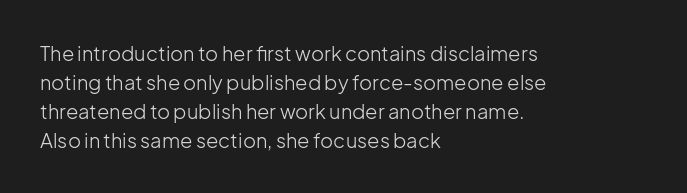
Q: Is the text bold? A: No.
Q: Is the text italic (slanted)? A: No, it is upright.
Q: Is the text underlined? A: No.
Q: How is the paragraph aligned? A: Left-aligned.
Q: Is the spacing between letters normal or unusually wide? A: Normal.
Q: Is the spacing between lines tight, normal or loose? A: Normal.
